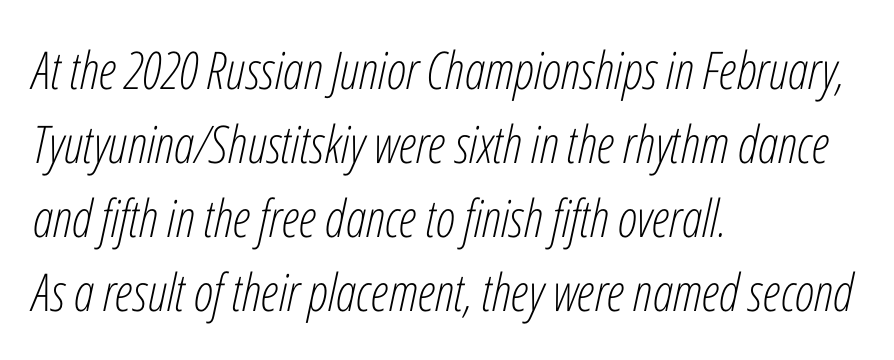
Do the characters align in a grid? No, the font is proportional. The rendering anchors every line to the left-hand side. A bare baseline throughout the passage. It's the slanting kind of type.
